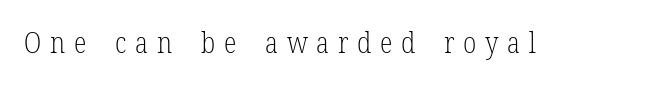
Q: Is the text bold? A: No.
Q: Is the text italic (slanted)? A: No, it is upright.
Q: Is the typeface a serif or a sans-serif typeface? A: Serif.
Q: Is the text underlined? A: No.
Q: Is the spacing between letters normal or unusually wide? A: Unusually wide.
Q: Width (condensed, normal, or wide)? A: Condensed.
Q: Stroke contrast? A: Low.
Q: x-height? A: Medium.
Q: Monospaced? A: No.
